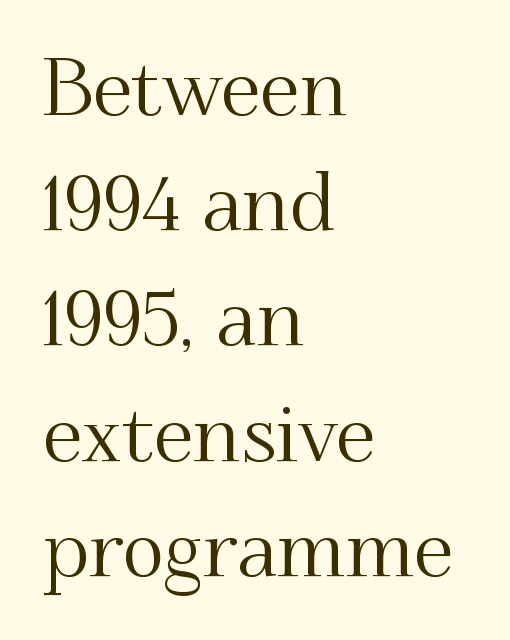
Varying glyph widths throughout — classic text-font behaviour. Rule under the text: the space is simply empty. Is the block centered? No — it sits flush against the left margin. Do the letters lean? They stand straight. The passage shown stacks its lines at a standard gap. Serif or sans? Serif — the stroke terminals have little feet.
